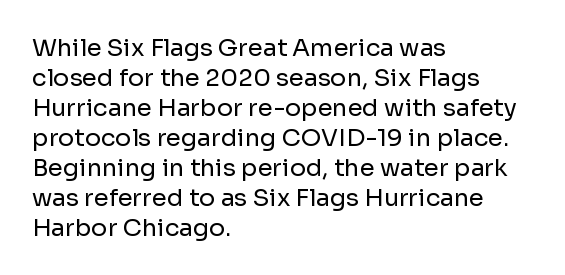
Q: Is the text bold? A: No.
Q: Is the text italic (slanted)? A: No, it is upright.
Q: Is the text underlined? A: No.
Q: How is the paragraph aligned? A: Left-aligned.
Q: Is the spacing between letters normal or unusually wide? A: Normal.
Q: Is the spacing between lines tight, normal or loose? A: Normal.
